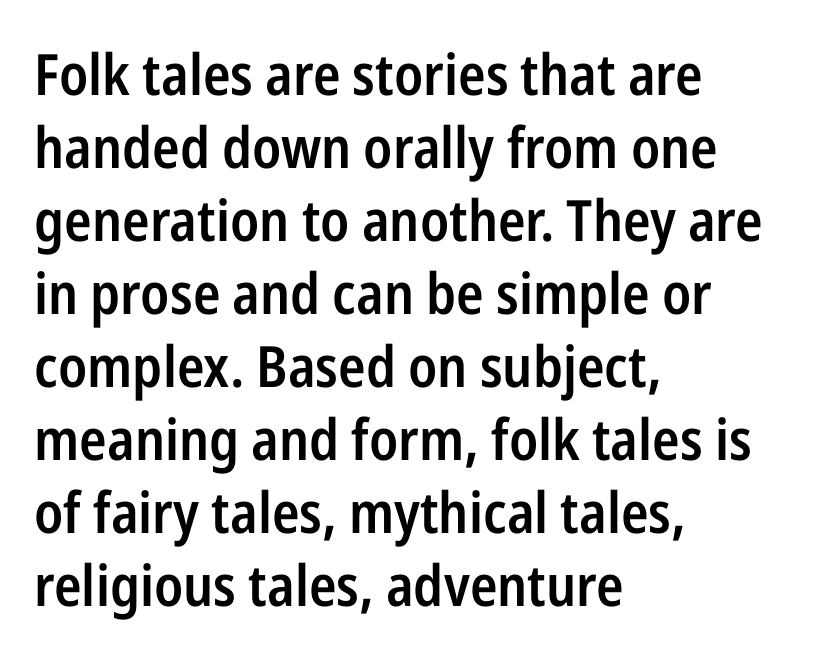
Q: Is the text bold? A: Semi-bold.
Q: Is the text italic (slanted)? A: No, it is upright.
Q: Is the typeface a serif or a sans-serif typeface? A: Sans-serif.
Q: Is the text underlined? A: No.
Q: How is the paragraph aligned? A: Left-aligned.
Q: Is the spacing between letters normal or unusually wide? A: Normal.
Q: Is the spacing between lines tight, normal or loose? A: Normal.
Q: Width (condensed, normal, or wide)? A: Condensed.
Q: Stroke contrast? A: Low.
Q: x-height? A: Medium.
Q: Monospaced? A: No.
